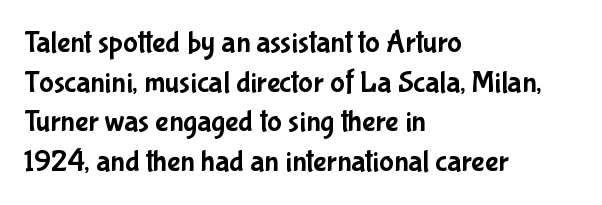
{"serif": "no", "italic": "no", "width": "condensed", "stroke_contrast": "low", "x_height": "medium", "monospaced": "no", "underline": "no", "align": "left", "line_spacing": "normal", "line_spacing_ratio": 1.28, "letter_spacing": "normal", "letter_spacing_em": 0.0, "glyph_px": 31}
